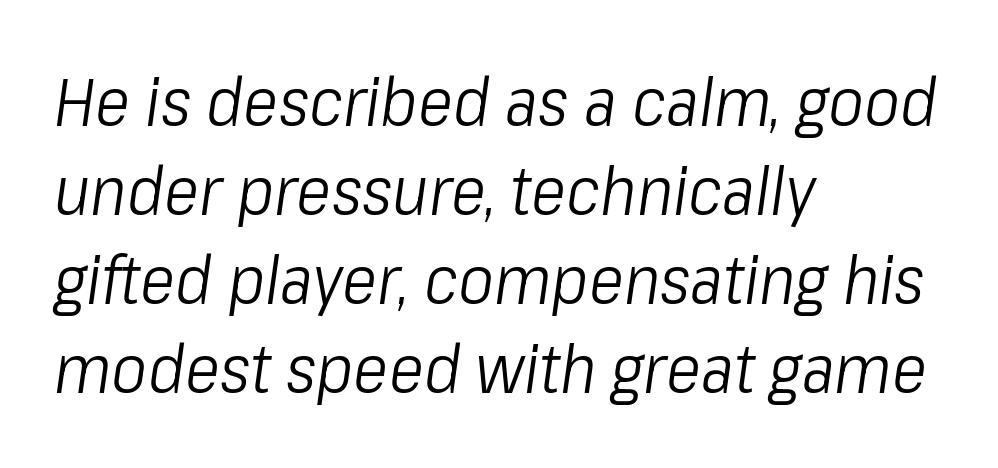
Proportional: the letters do not fall into vertical columns. Yep, that's italic — everything's leaning. Students, observe: this is what conventionally led text looks like. Unmarked baselines from the first word to the last. Which margin do the lines hug? The left one — the right edge is uneven.
